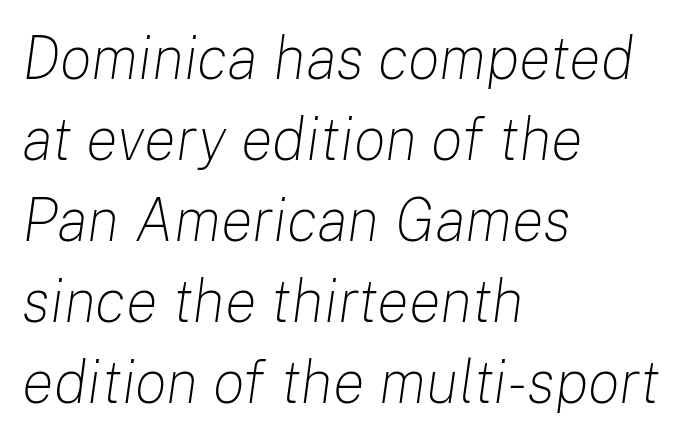
The image shows 60 px light type, italic (leaning right); set left-aligned, normal line spacing (1.35x), normal letter spacing, not underlined; low stroke contrast and a medium x-height.
